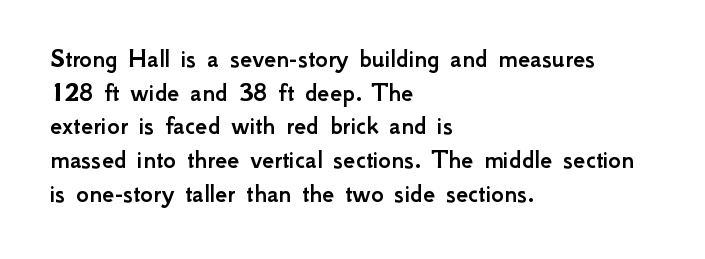
The image shows 27 px text type, upright; set left-aligned, normal line spacing (1.25x), normal letter spacing, not underlined.
